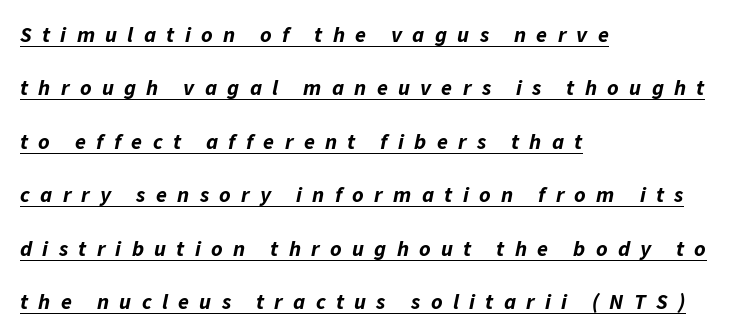
Q: Is the text bold? A: Yes.
Q: Is the text italic (slanted)? A: Yes, it leans right by about 11 degrees.
Q: Is the text underlined? A: Yes.
Q: How is the paragraph aligned? A: Left-aligned.
Q: Is the spacing between letters normal or unusually wide? A: Unusually wide.
Q: Is the spacing between lines tight, normal or loose? A: Loose.
